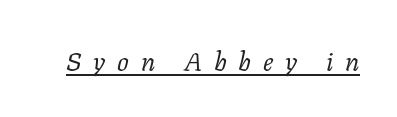
The image shows 26 px text type, italic (leaning right); set unusually wide letter spacing (+0.45 em), underlined.
